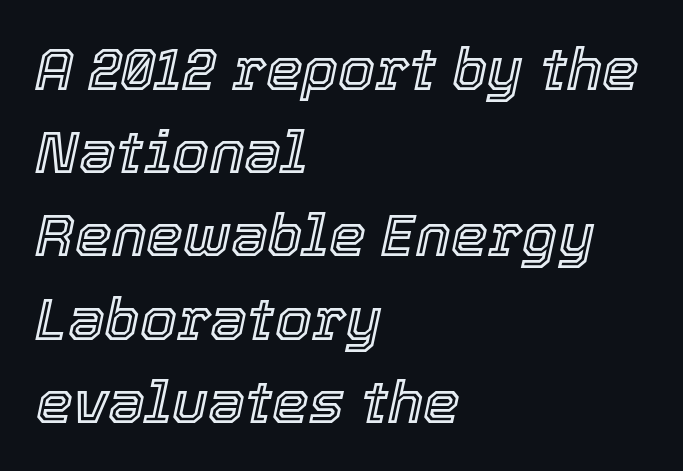
The foot of each line stays bare and open. Does the copy run flush right? No — it runs flush left. A typesetter would mark this as italic. Spacing between characters is what you'd get straight out of the box. Note the varied advance widths — an 'i' is clearly narrower than an 'm'. Honestly, the row spacing looks completely unremarkable.
